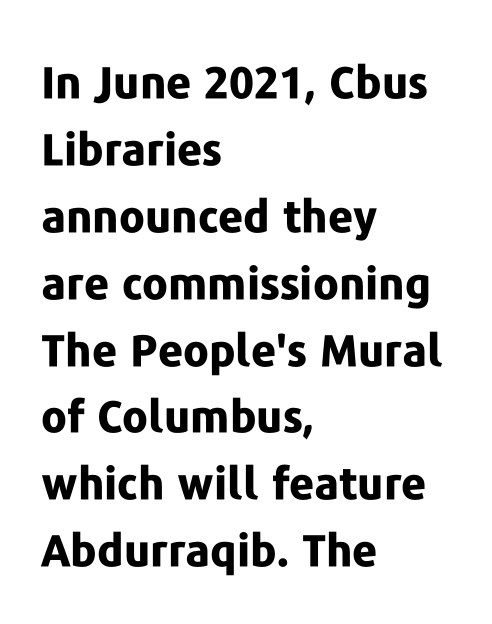
{"serif": "no", "italic": "no", "bold": "yes", "weight": "bold", "width": "normal", "stroke_contrast": "low", "x_height": "medium", "monospaced": "no", "underline": "no", "align": "left", "line_spacing": "normal", "line_spacing_ratio": 1.52, "letter_spacing": "normal", "letter_spacing_em": 0.0, "glyph_px": 44}
